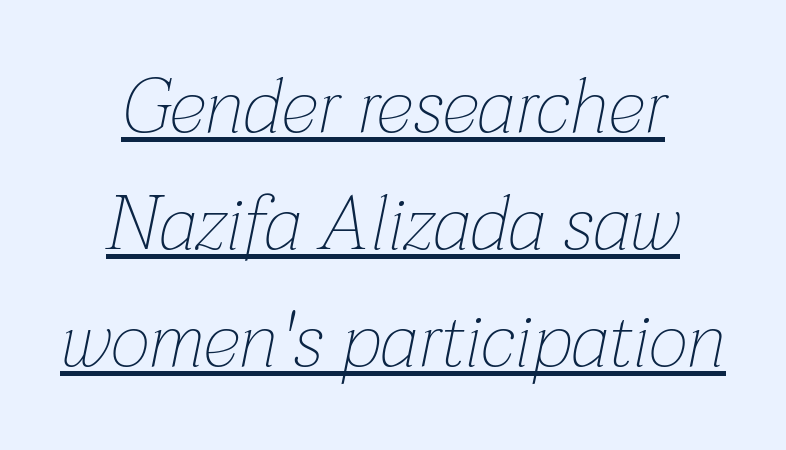
Horizontal alignment here is central, giving a formal, balanced look. Weight: regular or lighter. These lines sit exactly where default settings would place them. Think of a printed novel: that variable character pitch is what you see here. Is the letter spacing exaggerated? No — it looks like the ordinary default.
